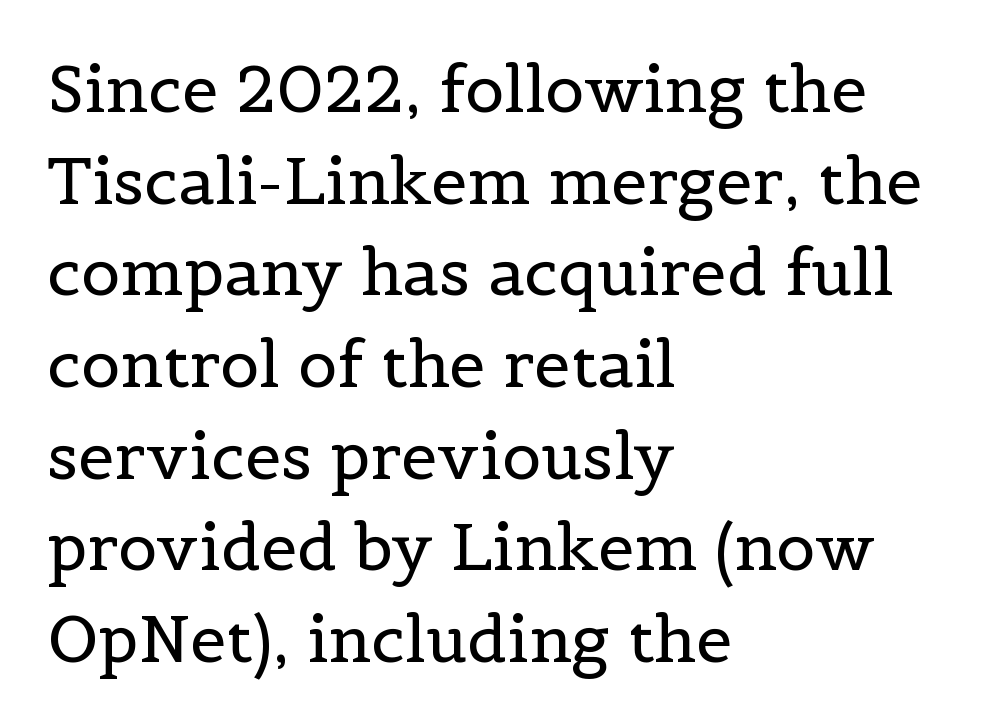
The image shows 65 px regular-weight serif type, upright; set left-aligned, normal line spacing (1.41x), normal letter spacing, not underlined; a medium x-height.
